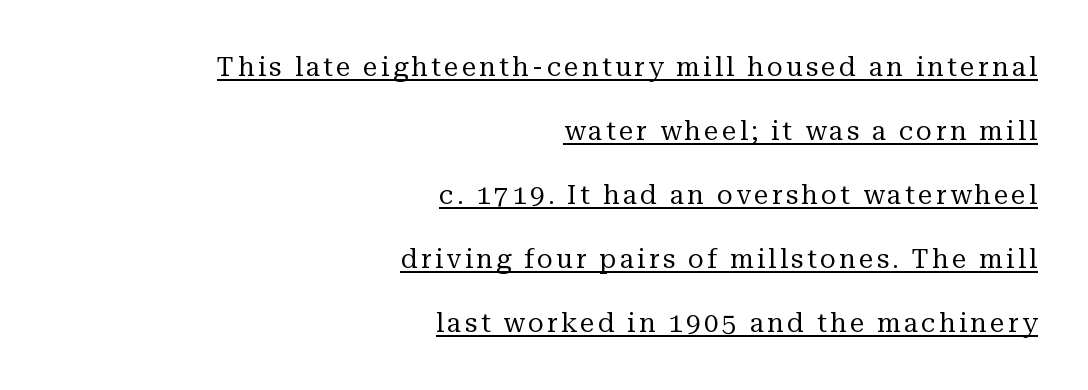
{"italic": "no", "bold": "no", "underline": "yes", "align": "right", "line_spacing": "loose", "line_spacing_ratio": 2.46, "glyph_px": 26}
